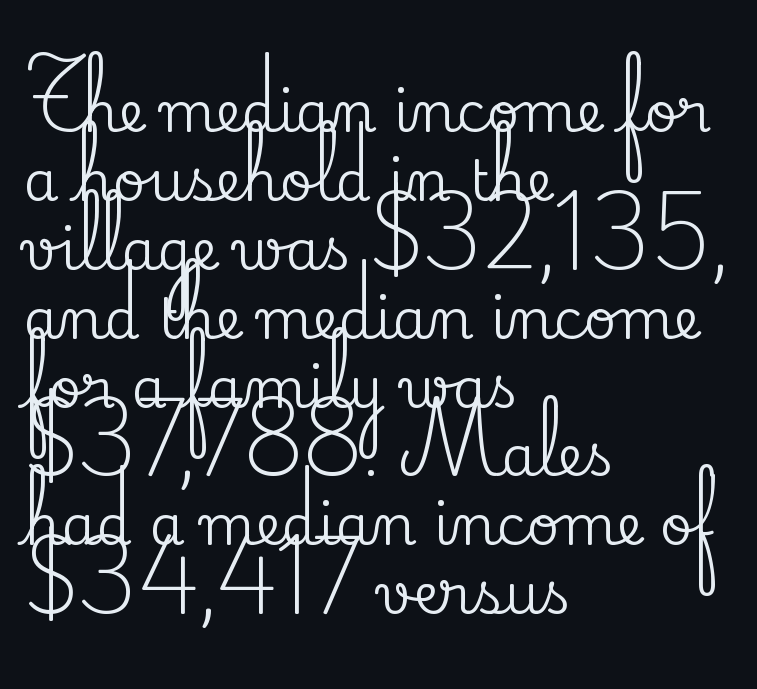
Q: Is the text italic (slanted)? A: No, it is upright.
Q: Is the typeface a serif or a sans-serif typeface? A: Serif.
Q: Is the text underlined? A: No.
Q: How is the paragraph aligned? A: Left-aligned.
Q: Is the spacing between letters normal or unusually wide? A: Normal.
Q: Width (condensed, normal, or wide)? A: Normal.
Q: Stroke contrast? A: Medium.
Q: x-height? A: Small.
Q: Monospaced? A: No.
